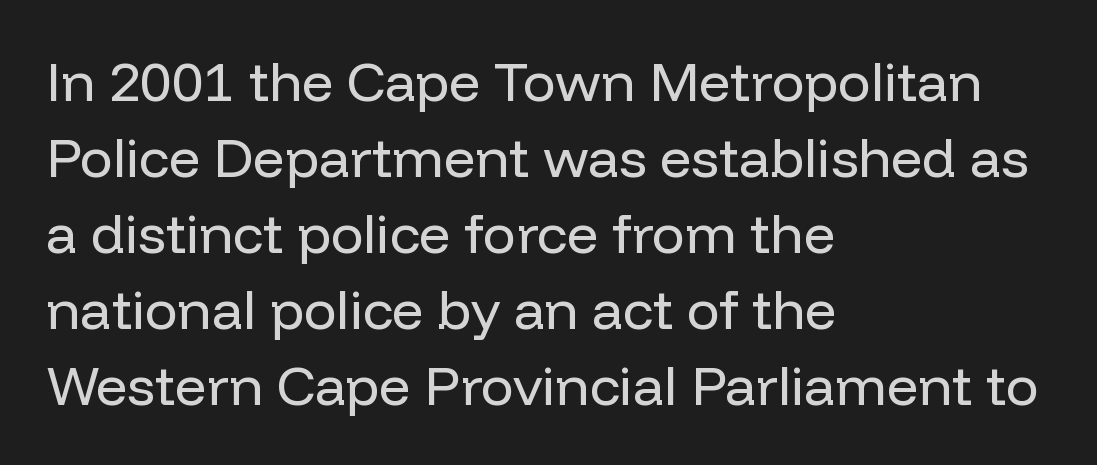
The image shows 55 px regular-weight sans-serif type, upright; set left-aligned, normal line spacing (1.38x), normal letter spacing, not underlined; low stroke contrast and a medium x-height.
